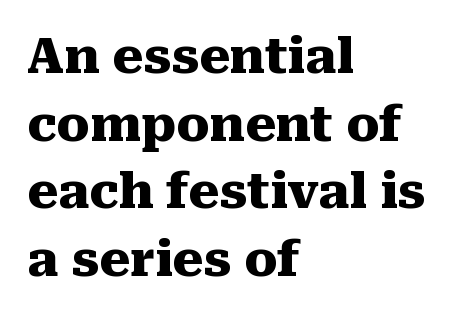
Q: Is the text bold? A: Yes.
Q: Is the text italic (slanted)? A: No, it is upright.
Q: Is the typeface a serif or a sans-serif typeface? A: Serif.
Q: Is the text underlined? A: No.
Q: How is the paragraph aligned? A: Left-aligned.
Q: Is the spacing between letters normal or unusually wide? A: Normal.
Q: Is the spacing between lines tight, normal or loose? A: Normal.
Q: Width (condensed, normal, or wide)? A: Normal.
Q: Stroke contrast? A: Medium.
Q: x-height? A: Medium.
Q: Monospaced? A: No.
